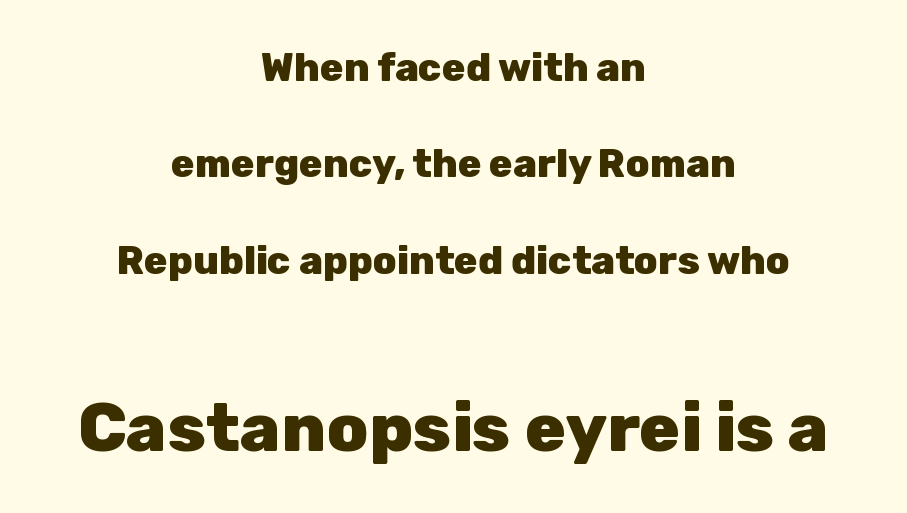
{"serif": "no", "italic": "no", "bold": "yes", "weight": "heavy", "width": "normal", "stroke_contrast": "low", "x_height": "medium", "monospaced": "no", "underline": "no", "align": "center", "line_spacing": "loose", "line_spacing_ratio": 2.47, "letter_spacing": "normal", "letter_spacing_em": 0.0, "larger_block": "second", "size_ratio": 1.74, "glyph_px": 68}
